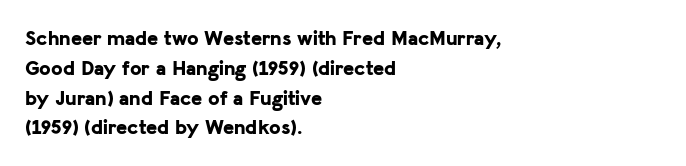
A bare baseline throughout the passage. Heavy-handed strokes throughout: this text is bold. Style check: upright. The setting favours the left margin, as ordinary paragraphs usually do. How are the letters spaced? Ordinarily, with no added tracking.
